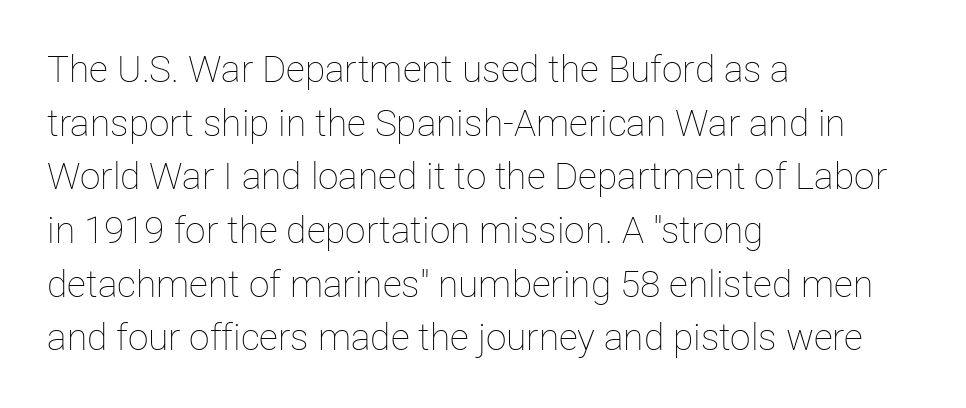
{"italic": "no", "bold": "no", "weight": "thin", "width": "normal", "stroke_contrast": "low", "x_height": "medium", "monospaced": "no", "underline": "no", "align": "left", "line_spacing": "normal", "line_spacing_ratio": 1.45, "letter_spacing": "normal", "letter_spacing_em": 0.0, "glyph_px": 37}
